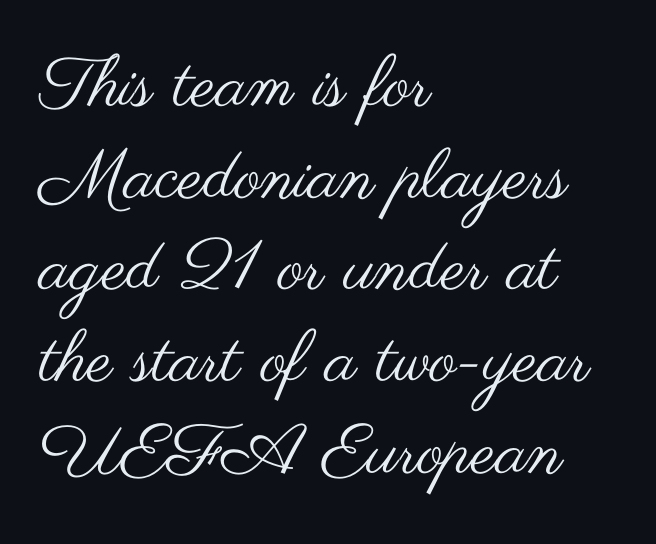
{"serif": "no", "bold": "no", "weight": "regular", "width": "wide", "stroke_contrast": "medium", "x_height": "small", "monospaced": "no", "underline": "no", "align": "left", "line_spacing": "normal", "line_spacing_ratio": 1.31, "letter_spacing": "normal", "letter_spacing_em": 0.0, "glyph_px": 70}
